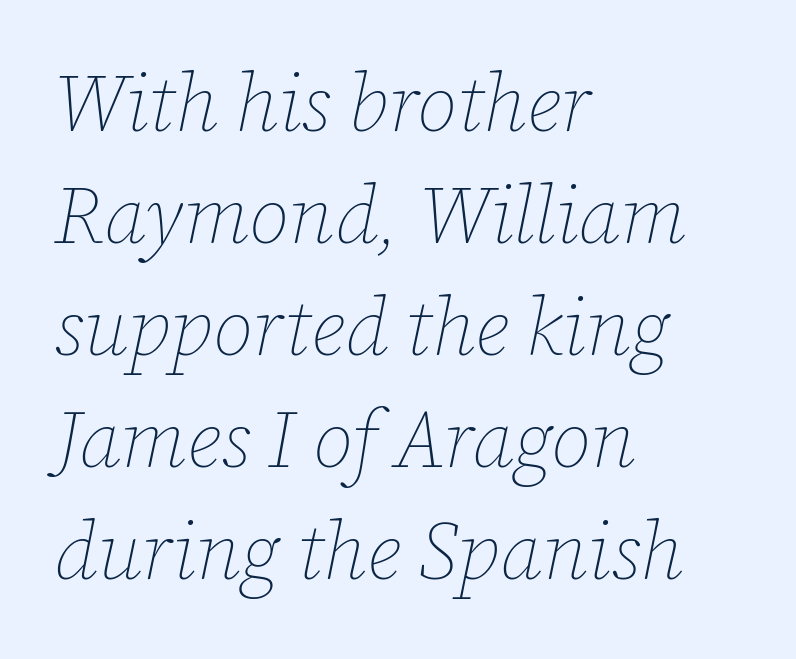
The image shows 80 px thin type, italic (leaning right); set left-aligned, normal line spacing (1.4x), normal letter spacing, not underlined; low stroke contrast and a medium x-height.
